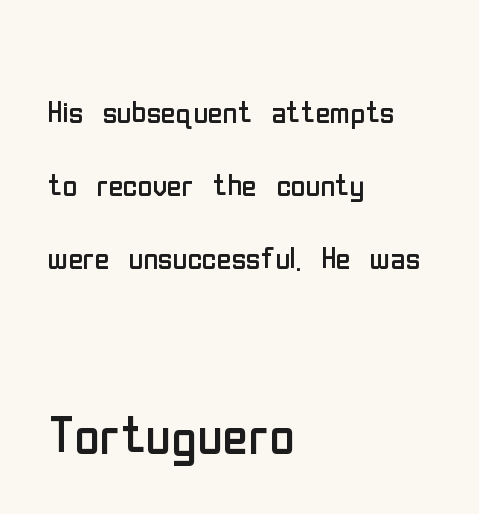
Q: Is the text bold? A: No.
Q: Is the text italic (slanted)? A: No, it is upright.
Q: Is the typeface a serif or a sans-serif typeface? A: Sans-serif.
Q: Is the text underlined? A: No.
Q: How is the paragraph aligned? A: Left-aligned.
Q: Is the spacing between letters normal or unusually wide? A: Normal.
Q: Which block of text is set in a larger size, the first (top) or the second (bottom)? A: The second (bottom) one.
Q: Width (condensed, normal, or wide)? A: Condensed.
Q: Stroke contrast? A: Low.
Q: x-height? A: Medium.
Q: Monospaced? A: No.
